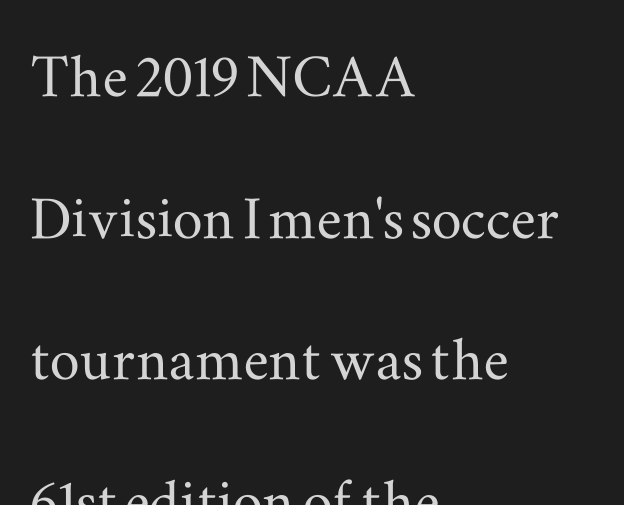
Varying glyph widths throughout — classic text-font behaviour. Tall strokes in this sample are plumb rather than angled. This sample is left-justified, so line endings fall wherever the words run out. This rendering leaves character spacing at its baseline value. Any mark beneath the type? The region is blank. Regarding serifs, this sample has them.
